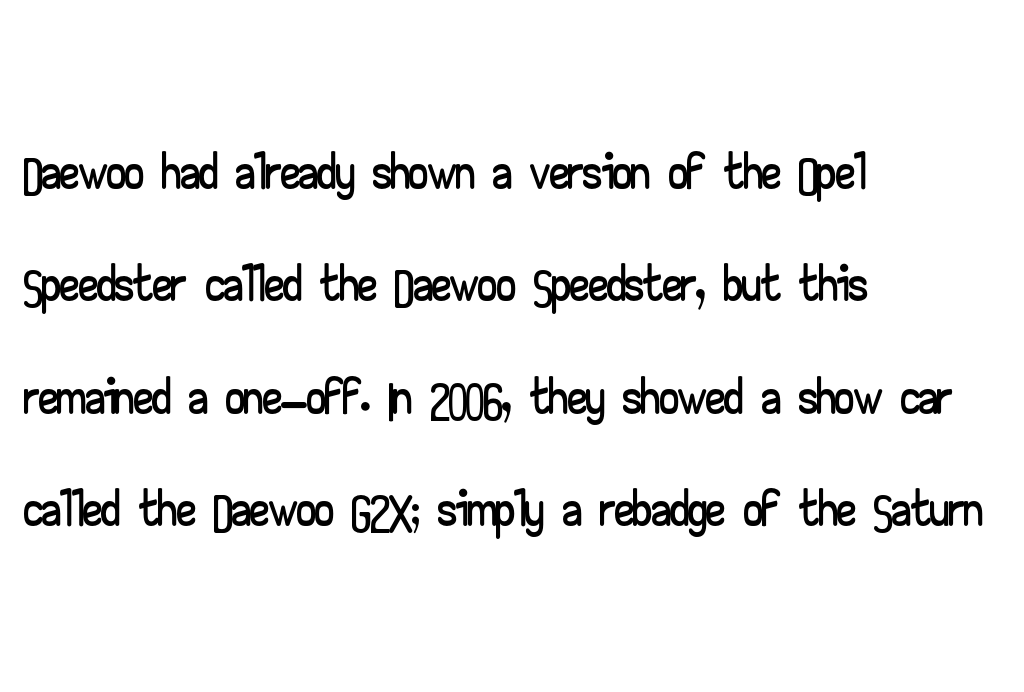
The image shows 76 px wide sans-serif type, upright; set left-aligned, normal line spacing (1.48x), normal letter spacing, not underlined; low stroke contrast and a small x-height.
